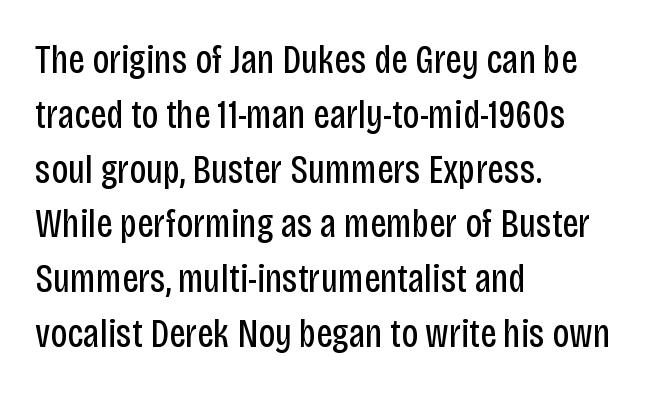
Q: Is the text bold? A: No.
Q: Is the text italic (slanted)? A: No, it is upright.
Q: Is the typeface a serif or a sans-serif typeface? A: Sans-serif.
Q: Is the text underlined? A: No.
Q: How is the paragraph aligned? A: Left-aligned.
Q: Is the spacing between letters normal or unusually wide? A: Normal.
Q: Is the spacing between lines tight, normal or loose? A: Normal.
Q: Width (condensed, normal, or wide)? A: Condensed.
Q: Stroke contrast? A: Low.
Q: x-height? A: Large.
Q: Monospaced? A: No.
